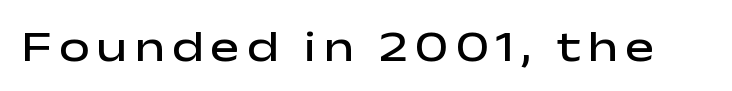
The image shows 44 px semibold, wide sans-serif type, upright; set not underlined; low stroke contrast and a medium x-height.
